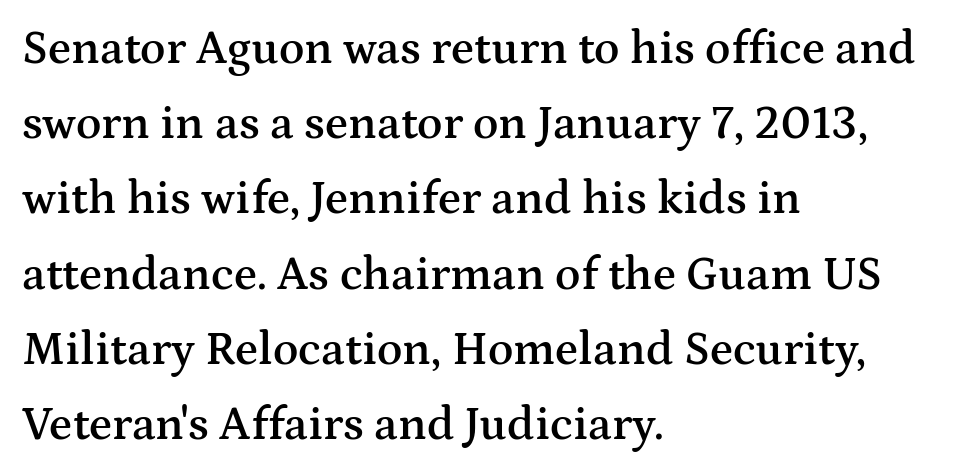
Words appear dense and cohesive because spacing is normal. Quick note: not italic, upright. Anything drawn beneath the words? Only blank space. Varying glyph widths throughout — classic text-font behaviour.
